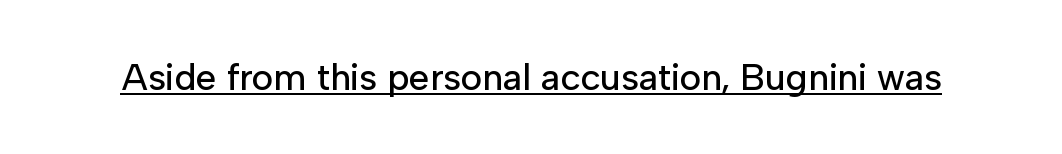
{"serif": "no", "italic": "no", "width": "normal", "stroke_contrast": "low", "x_height": "medium", "monospaced": "no", "underline": "yes", "letter_spacing": "normal", "letter_spacing_em": 0.0, "glyph_px": 37}
